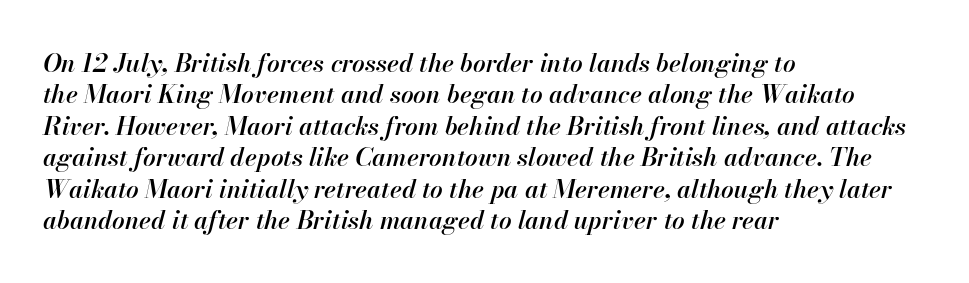
Q: Is the text bold? A: Semi-bold.
Q: Is the text italic (slanted)? A: Yes, it leans right by about 13 degrees.
Q: Is the text underlined? A: No.
Q: How is the paragraph aligned? A: Left-aligned.
Q: Is the spacing between letters normal or unusually wide? A: Normal.
Q: Is the spacing between lines tight, normal or loose? A: Normal.
